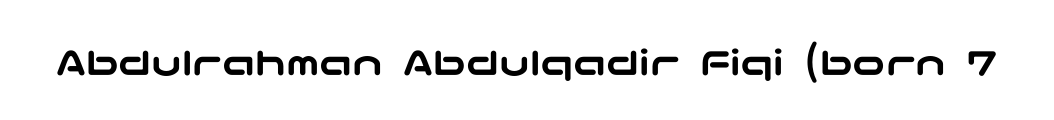
Upright lettering throughout. A typesetter would call this zero additional tracking. Regarding serifs, this sample does without them. Glance below the letters and you will spot only blank space.
